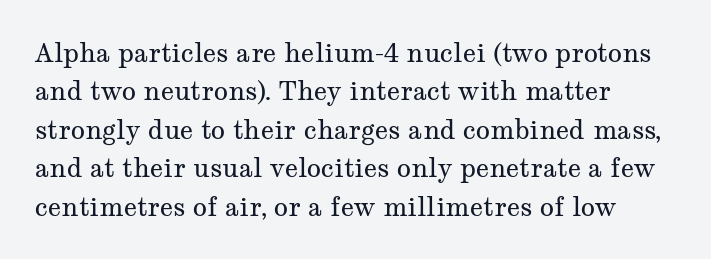
Q: Is the text bold? A: No.
Q: Is the text italic (slanted)? A: No, it is upright.
Q: Is the text underlined? A: No.
Q: How is the paragraph aligned? A: Left-aligned.
Q: Is the spacing between letters normal or unusually wide? A: Normal.
Q: Is the spacing between lines tight, normal or loose? A: Normal.
